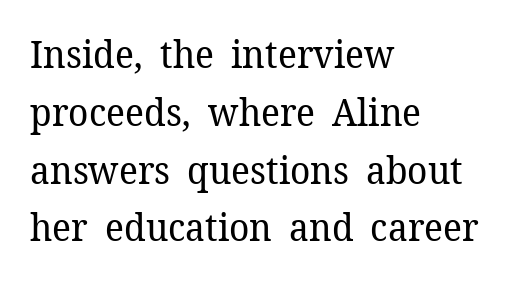
Does the copy run flush right? No — it runs flush left. Note the varied advance widths — an 'i' is clearly narrower than an 'm'. Unbolded letterforms with no extra heft. There is no visible air inserted between adjacent glyphs.
